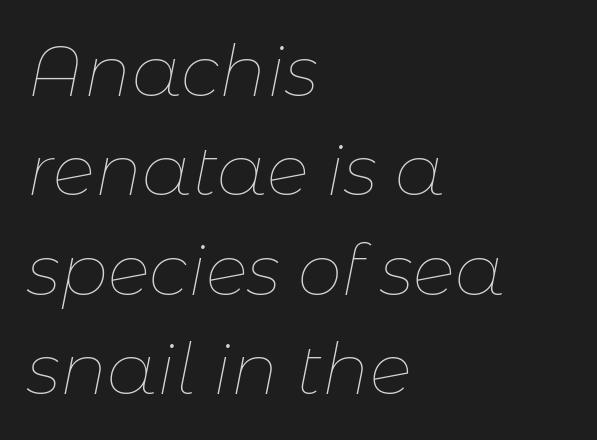
This sample is left-justified, so line endings fall wherever the words run out. No heavy texture on the line: the type isn't bold. Proportional: the letters do not fall into vertical columns. When letters slant like this, we call the style italic. There is no visible air inserted between adjacent glyphs. Beneath every word, the page is bare.
